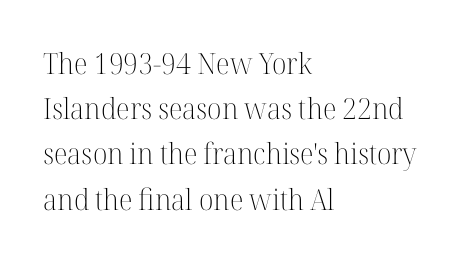
Q: Is the text bold? A: No.
Q: Is the text italic (slanted)? A: No, it is upright.
Q: Is the typeface a serif or a sans-serif typeface? A: Serif.
Q: Is the text underlined? A: No.
Q: How is the paragraph aligned? A: Left-aligned.
Q: Is the spacing between letters normal or unusually wide? A: Normal.
Q: Is the spacing between lines tight, normal or loose? A: Normal.
Q: Width (condensed, normal, or wide)? A: Normal.
Q: Stroke contrast? A: High.
Q: x-height? A: Medium.
Q: Monospaced? A: No.
